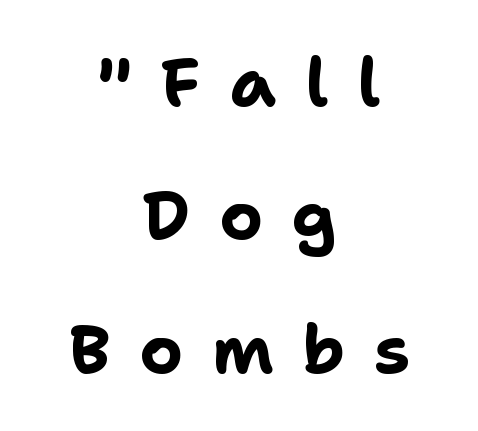
{"serif": "no", "italic": "no", "bold": "yes", "weight": "bold", "width": "normal", "stroke_contrast": "low", "x_height": "medium", "monospaced": "no", "underline": "no", "align": "center", "line_spacing": "loose", "line_spacing_ratio": 1.96, "letter_spacing": "wide", "letter_spacing_em": 0.42, "glyph_px": 68}
